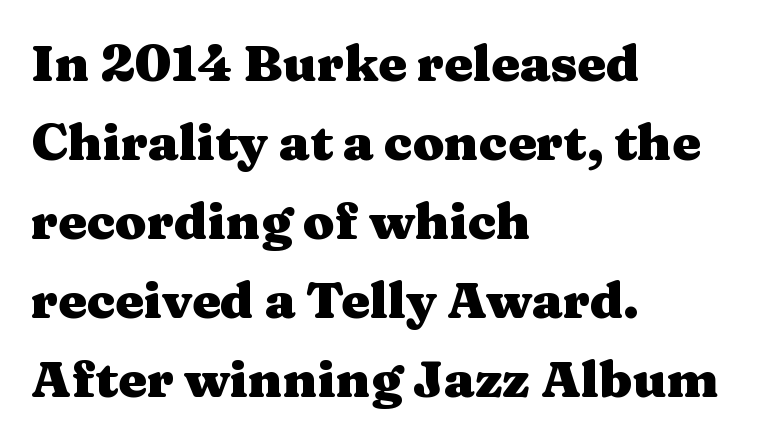
{"serif": "yes", "italic": "no", "bold": "yes", "weight": "heavy", "width": "wide", "stroke_contrast": "medium", "x_height": "medium", "monospaced": "no", "underline": "no", "align": "left", "line_spacing": "normal", "line_spacing_ratio": 1.55, "letter_spacing": "normal", "letter_spacing_em": 0.0, "glyph_px": 51}
